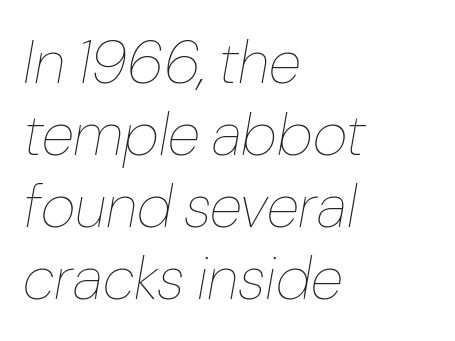
Q: Is the text bold? A: No.
Q: Is the text italic (slanted)? A: Yes, it leans right by about 10 degrees.
Q: Is the text underlined? A: No.
Q: How is the paragraph aligned? A: Left-aligned.
Q: Is the spacing between letters normal or unusually wide? A: Normal.
Q: Width (condensed, normal, or wide)? A: Normal.
Q: Stroke contrast? A: Low.
Q: x-height? A: Medium.
Q: Monospaced? A: No.
